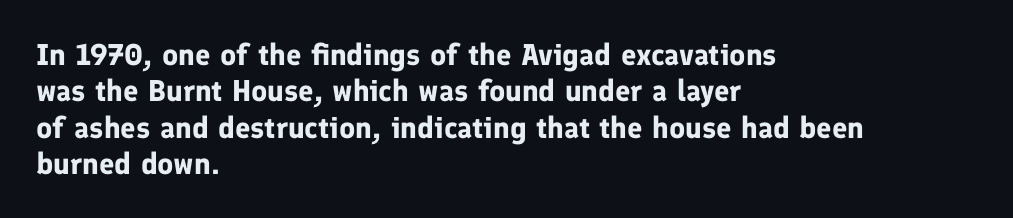
Words float on clear page, feet unadorned. Upright lettering throughout. Is this a sans? Yes — the strokes have no serifs. Between one letter and the next there's only the usual sliver of space.
